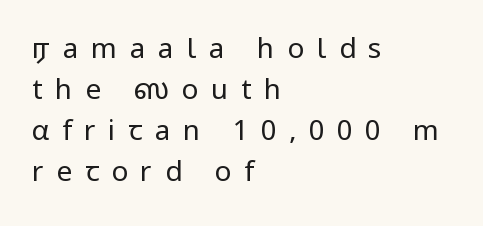
Quick note: underline off. No feet cap the strokes, marking this as sans-serif type. Every row of glyphs begins at an identical x-position on the left. Interline gaps are of average width in this sample. The horizontal fit of the characters is loose and conspicuously gappy. Each stroke keeps to a modest, everyday thickness or less.
